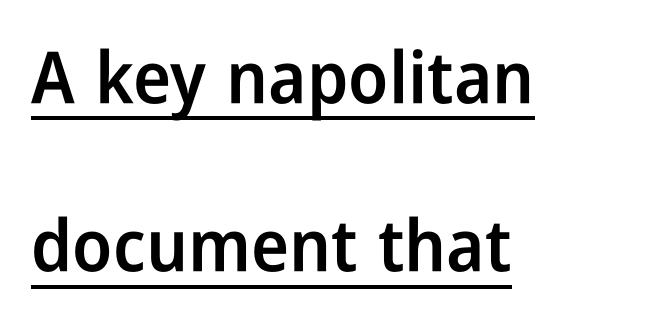
{"serif": "no", "italic": "no", "bold": "semi", "weight": "semibold", "width": "condensed", "stroke_contrast": "low", "x_height": "medium", "monospaced": "no", "underline": "yes", "align": "left", "line_spacing": "loose", "line_spacing_ratio": 2.34, "letter_spacing": "normal", "letter_spacing_em": 0.0, "glyph_px": 72}
